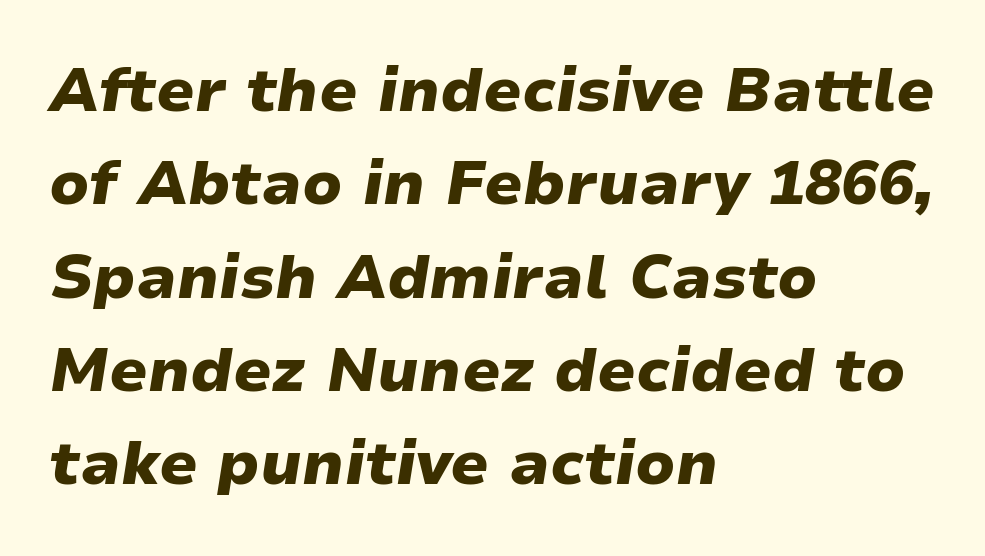
Q: Is the text bold? A: Yes.
Q: Is the text italic (slanted)? A: Yes, it leans right by about 9 degrees.
Q: Is the text underlined? A: No.
Q: How is the paragraph aligned? A: Left-aligned.
Q: Is the spacing between letters normal or unusually wide? A: Normal.
Q: Is the spacing between lines tight, normal or loose? A: Normal.
Q: Width (condensed, normal, or wide)? A: Wide.
Q: Stroke contrast? A: Low.
Q: x-height? A: Medium.
Q: Monospaced? A: No.
